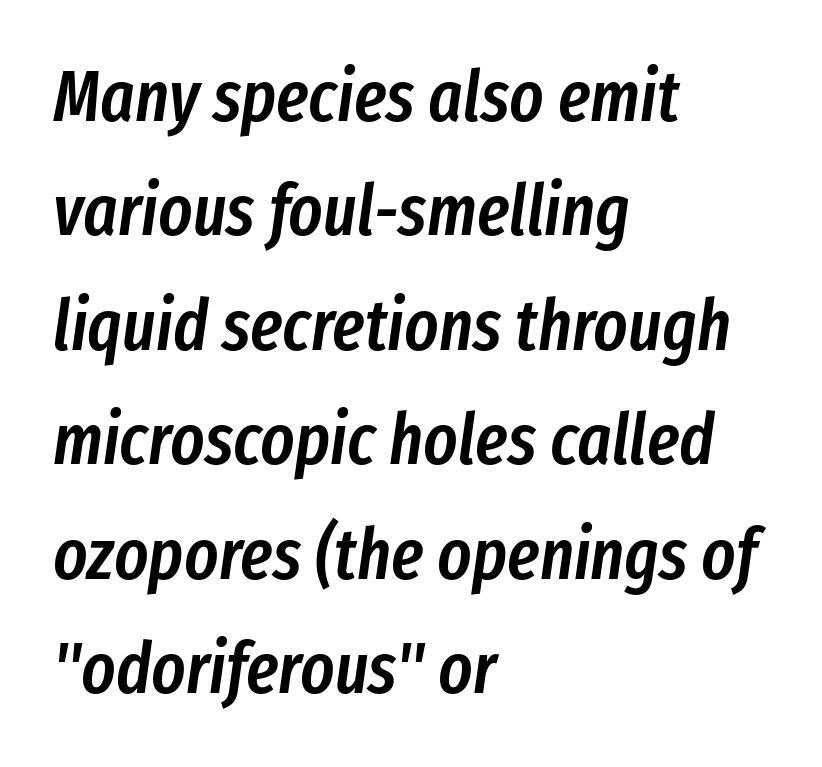
{"italic": "yes", "lean": "right", "slant_degrees": 8, "bold": "semi", "weight": "semibold", "width": "condensed", "stroke_contrast": "low", "x_height": "medium", "monospaced": "no", "underline": "no", "align": "left", "line_spacing": "normal", "line_spacing_ratio": 1.59, "letter_spacing": "normal", "letter_spacing_em": 0.0, "glyph_px": 72}
